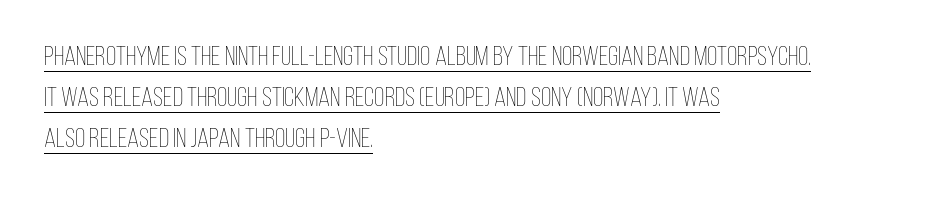
Q: Is the text bold? A: No.
Q: Is the text italic (slanted)? A: No, it is upright.
Q: Is the text underlined? A: Yes.
Q: How is the paragraph aligned? A: Left-aligned.
Q: Is the spacing between letters normal or unusually wide? A: Normal.
Q: Is the spacing between lines tight, normal or loose? A: Normal.
